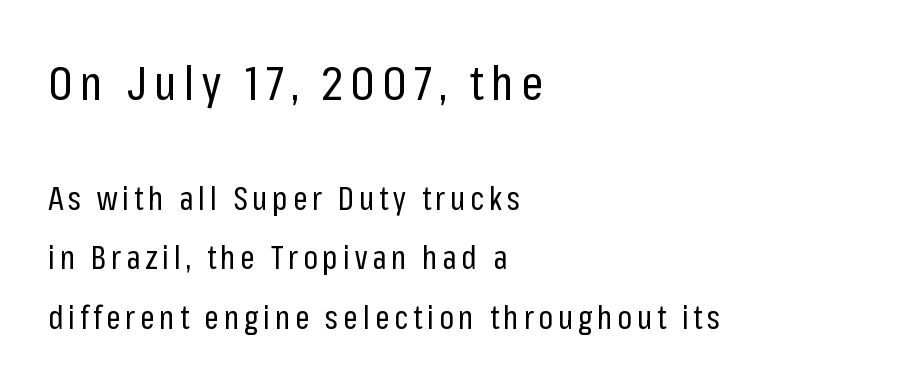
{"serif": "no", "italic": "no", "bold": "no", "weight": "regular", "width": "condensed", "stroke_contrast": "low", "x_height": "medium", "monospaced": "no", "underline": "no", "align": "left", "line_spacing_ratio": 1.85, "larger_block": "first", "size_ratio": 1.5, "glyph_px": 48}
